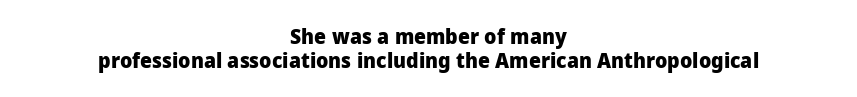
Q: Is the text bold? A: Yes.
Q: Is the text italic (slanted)? A: No, it is upright.
Q: Is the text underlined? A: No.
Q: How is the paragraph aligned? A: Centered.
Q: Is the spacing between letters normal or unusually wide? A: Normal.
